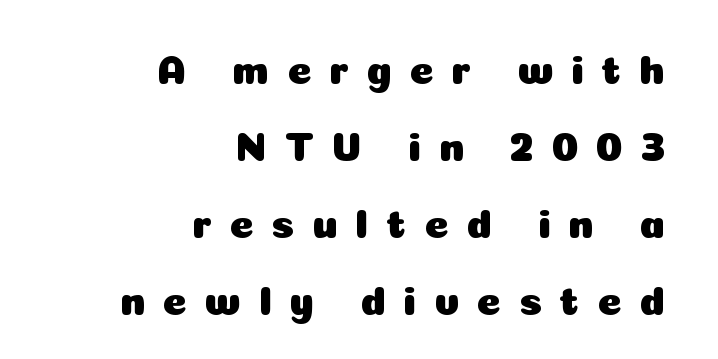
The lettering holds an erect, upright posture throughout. Is the letter spacing exaggerated? Yes — the characters are pushed far apart. The letters carry no serifs — their stems end cleanly without finishing strokes. The typesetter chose a ragged-left arrangement here. The letters advance in unequal steps, a hallmark of proportional type.
